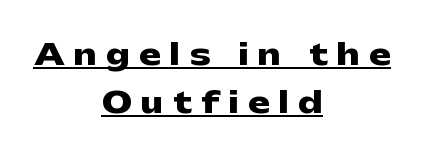
Q: Is the text bold? A: Yes.
Q: Is the text italic (slanted)? A: No, it is upright.
Q: Is the typeface a serif or a sans-serif typeface? A: Sans-serif.
Q: Is the text underlined? A: Yes.
Q: How is the paragraph aligned? A: Centered.
Q: Is the spacing between letters normal or unusually wide? A: Unusually wide.
Q: Is the spacing between lines tight, normal or loose? A: Normal.
Q: Width (condensed, normal, or wide)? A: Wide.
Q: Stroke contrast? A: Low.
Q: x-height? A: Medium.
Q: Monospaced? A: No.
